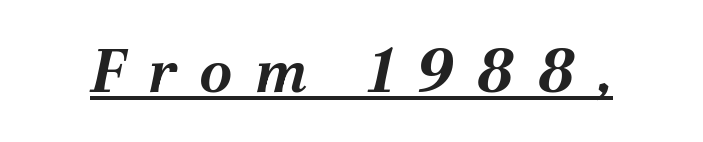
The image shows 60 px bold type, italic (leaning right); set unusually wide letter spacing (+0.38 em), underlined; medium stroke contrast and a medium x-height.
